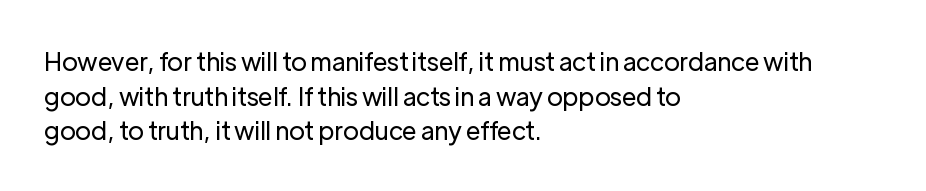
Q: Is the text bold? A: No.
Q: Is the text italic (slanted)? A: No, it is upright.
Q: Is the text underlined? A: No.
Q: How is the paragraph aligned? A: Left-aligned.
Q: Is the spacing between letters normal or unusually wide? A: Normal.
Q: Is the spacing between lines tight, normal or loose? A: Normal.
